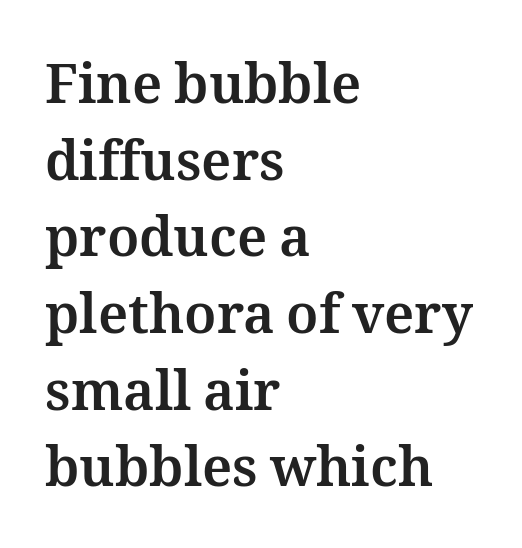
{"italic": "no", "bold": "yes", "weight": "bold", "width": "normal", "stroke_contrast": "medium", "x_height": "medium", "monospaced": "no", "underline": "no", "align": "left", "line_spacing": "normal", "line_spacing_ratio": 1.42, "letter_spacing": "normal", "letter_spacing_em": 0.0, "glyph_px": 54}
